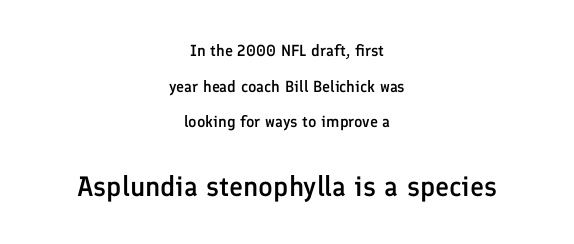
Notice how the passage keeps no hard edge, just a central spine. Beneath every word, the page is bare. These words are printed semibold, heavier than regular yet not bold. Ascenders rise straight up at ninety degrees. Observe the ordinary spacing: letters are neighbours, not strangers.
